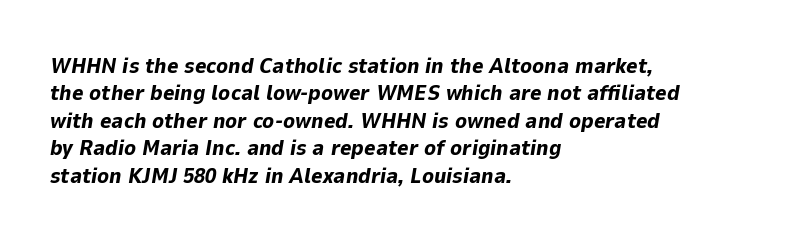
The image shows 22 px bold type, italic (leaning right); set left-aligned, normal line spacing (1.25x), normal letter spacing, not underlined.
